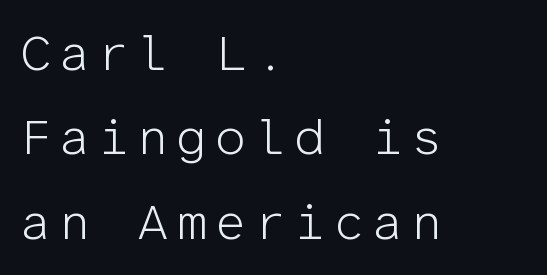
The text block is weighted toward the left margin, trailing off unevenly rightward. Fixed-width glyphs throughout — classic coding-font behaviour. Vertical stems look standard width or narrower in stroke. Ordinary non-slanted type is in use. Notice how descenders clear the ascenders below comfortably — that's standard leading. A bare baseline throughout the passage.
